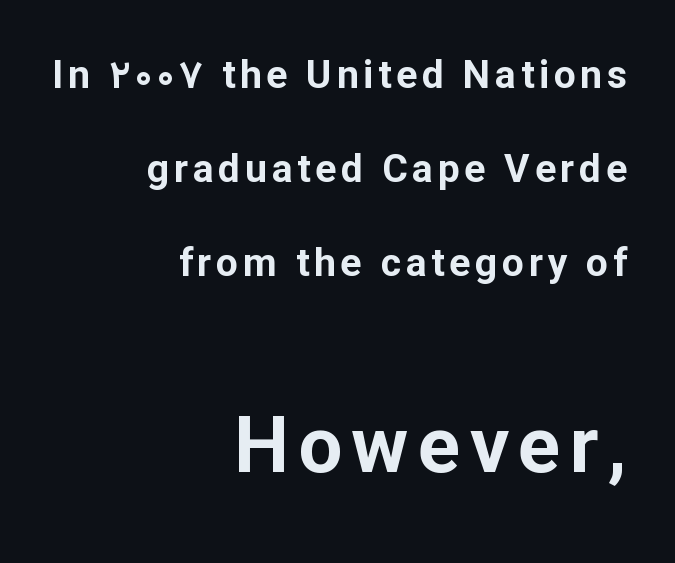
No word sits above an underline. Characters remain perfectly vertical along every line. Nothing sits at the stroke ends, so this counts as sans-serif. The composition opens small and finishes big.
